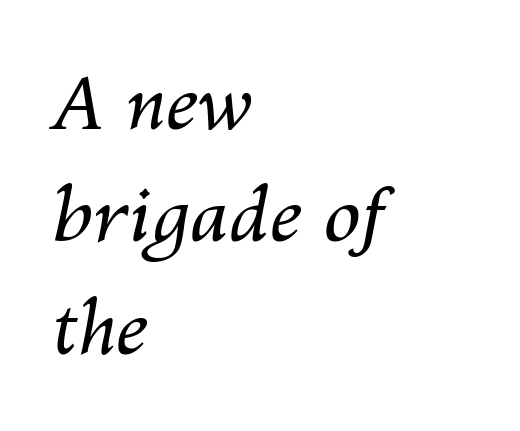
Q: Is the text bold? A: No.
Q: Is the text italic (slanted)? A: Yes, it leans right by about 10 degrees.
Q: Is the text underlined? A: No.
Q: How is the paragraph aligned? A: Left-aligned.
Q: Is the spacing between letters normal or unusually wide? A: Normal.
Q: Is the spacing between lines tight, normal or loose? A: Normal.
Q: Width (condensed, normal, or wide)? A: Normal.
Q: Stroke contrast? A: Medium.
Q: x-height? A: Medium.
Q: Monospaced? A: No.
